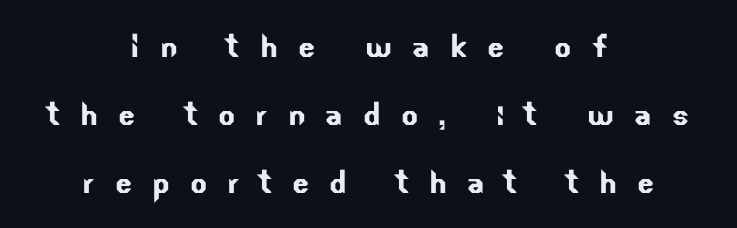
Q: Is the typeface a serif or a sans-serif typeface? A: Sans-serif.
Q: Is the text underlined? A: No.
Q: How is the paragraph aligned? A: Centered.
Q: Is the spacing between letters normal or unusually wide? A: Unusually wide.
Q: Is the spacing between lines tight, normal or loose? A: Normal.
Q: Width (condensed, normal, or wide)? A: Normal.
Q: Stroke contrast? A: Low.
Q: x-height? A: Small.
Q: Monospaced? A: No.
